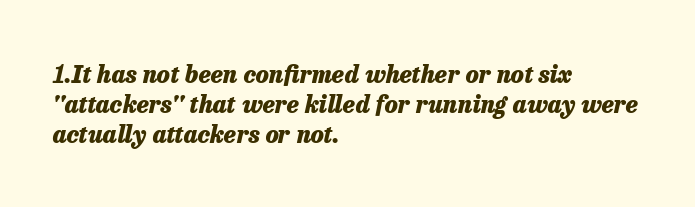
The image shows 24 px bold type, italic (leaning right); set left-aligned, normal line spacing (1.25x), normal letter spacing, not underlined.
